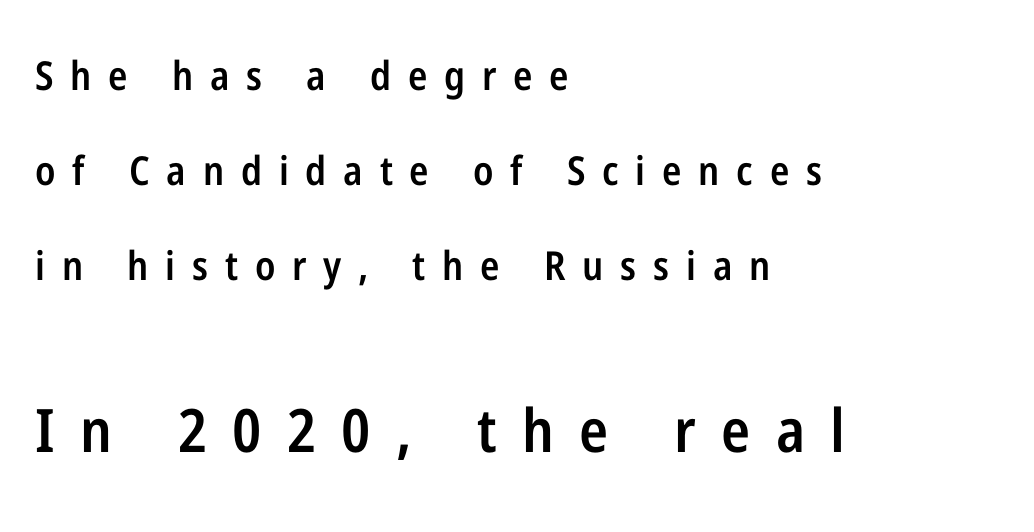
Q: Is the text bold? A: Semi-bold.
Q: Is the text italic (slanted)? A: No, it is upright.
Q: Is the typeface a serif or a sans-serif typeface? A: Sans-serif.
Q: Is the text underlined? A: No.
Q: How is the paragraph aligned? A: Left-aligned.
Q: Is the spacing between letters normal or unusually wide? A: Unusually wide.
Q: Is the spacing between lines tight, normal or loose? A: Loose.
Q: Which block of text is set in a larger size, the first (top) or the second (bottom)? A: The second (bottom) one.
Q: Width (condensed, normal, or wide)? A: Condensed.
Q: Stroke contrast? A: Low.
Q: x-height? A: Medium.
Q: Monospaced? A: No.
